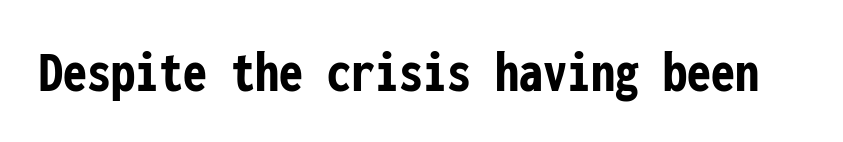
Q: Is the text bold? A: Yes.
Q: Is the text italic (slanted)? A: No, it is upright.
Q: Is the typeface a serif or a sans-serif typeface? A: Sans-serif.
Q: Is the text underlined? A: No.
Q: Is the spacing between letters normal or unusually wide? A: Normal.
Q: Width (condensed, normal, or wide)? A: Condensed.
Q: Stroke contrast? A: Low.
Q: x-height? A: Medium.
Q: Monospaced? A: Yes.
